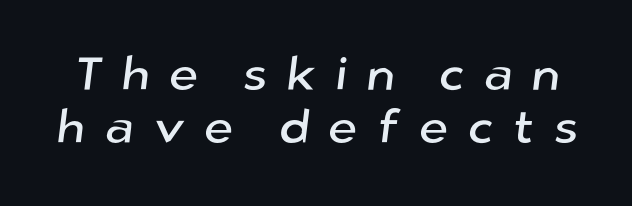
{"serif": "no", "width": "normal", "stroke_contrast": "low", "x_height": "medium", "monospaced": "no", "underline": "no", "line_spacing": "tight", "line_spacing_ratio": 1.13, "letter_spacing": "wide", "letter_spacing_em": 0.4, "glyph_px": 47}
